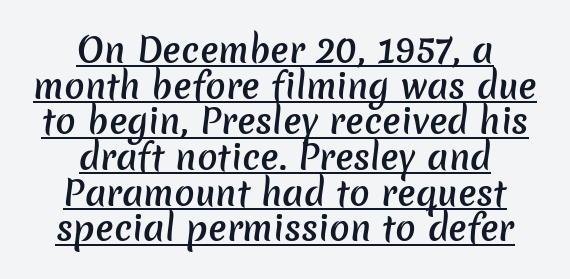
{"serif": "no", "bold": "semi", "weight": "semibold", "width": "normal", "stroke_contrast": "low", "x_height": "medium", "monospaced": "no", "underline": "yes", "align": "center", "line_spacing": "tight", "line_spacing_ratio": 1.05, "letter_spacing": "normal", "letter_spacing_em": 0.0, "glyph_px": 34}
